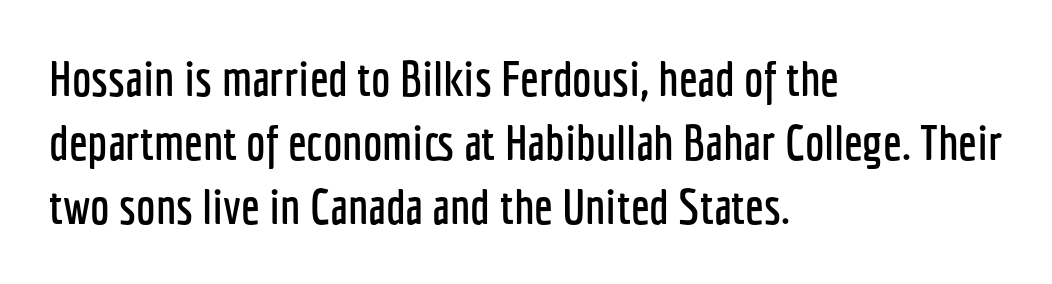
The image shows 49 px condensed sans-serif type, upright; set left-aligned, normal line spacing (1.31x), normal letter spacing, not underlined; low stroke contrast and a medium x-height.
